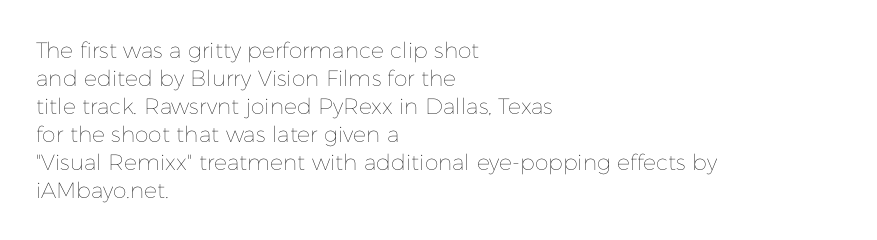
Q: Is the text bold? A: No.
Q: Is the text italic (slanted)? A: No, it is upright.
Q: Is the text underlined? A: No.
Q: How is the paragraph aligned? A: Left-aligned.
Q: Is the spacing between letters normal or unusually wide? A: Normal.
Q: Is the spacing between lines tight, normal or loose? A: Normal.
